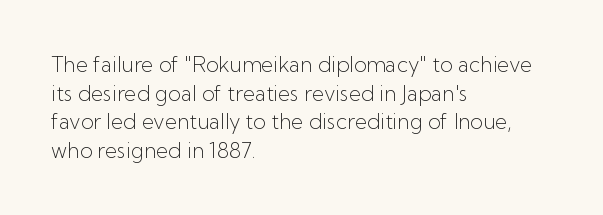
The image shows 21 px text type, upright; set left-aligned, normal line spacing (1.36x), normal letter spacing, not underlined.
